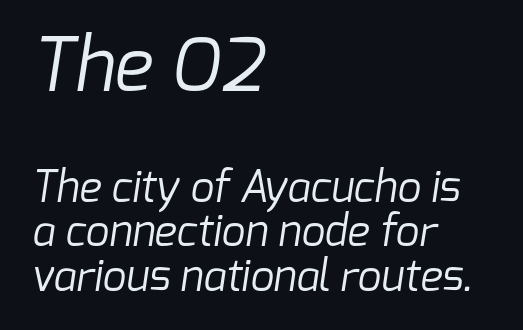
{"serif": "no", "bold": "no", "weight": "regular", "width": "normal", "stroke_contrast": "low", "x_height": "medium", "monospaced": "no", "underline": "no", "align": "left", "line_spacing": "tight", "line_spacing_ratio": 1.06, "letter_spacing": "normal", "letter_spacing_em": 0.0, "larger_block": "first", "size_ratio": 1.74, "glyph_px": 73}
